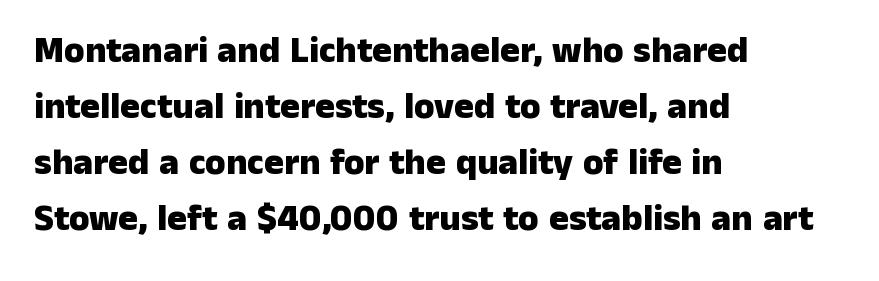
Q: Is the text bold? A: Yes.
Q: Is the text italic (slanted)? A: No, it is upright.
Q: Is the typeface a serif or a sans-serif typeface? A: Sans-serif.
Q: Is the text underlined? A: No.
Q: How is the paragraph aligned? A: Left-aligned.
Q: Is the spacing between letters normal or unusually wide? A: Normal.
Q: Is the spacing between lines tight, normal or loose? A: Normal.
Q: Width (condensed, normal, or wide)? A: Normal.
Q: Stroke contrast? A: Low.
Q: x-height? A: Medium.
Q: Monospaced? A: No.
